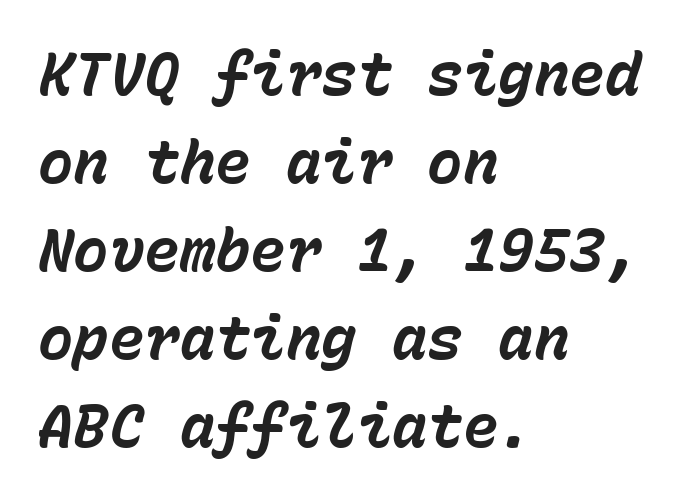
Q: Is the text bold? A: Yes.
Q: Is the text italic (slanted)? A: Yes, it leans right by about 15 degrees.
Q: Is the text underlined? A: No.
Q: How is the paragraph aligned? A: Left-aligned.
Q: Is the spacing between letters normal or unusually wide? A: Normal.
Q: Is the spacing between lines tight, normal or loose? A: Normal.
Q: Width (condensed, normal, or wide)? A: Normal.
Q: Stroke contrast? A: Low.
Q: x-height? A: Medium.
Q: Monospaced? A: Yes.
